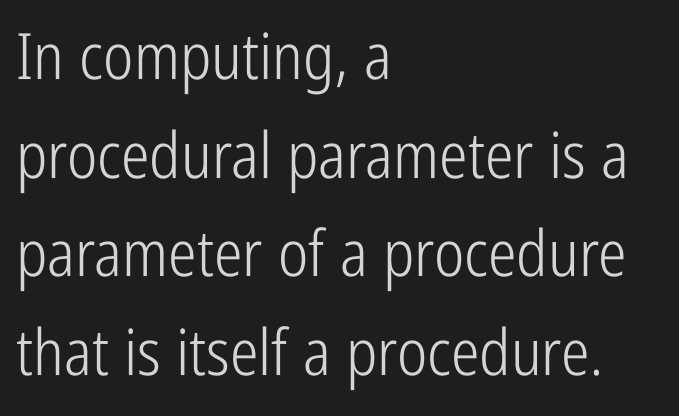
The image shows 64 px light, condensed sans-serif type, upright; set left-aligned, normal line spacing (1.54x), normal letter spacing, not underlined; low stroke contrast and a medium x-height.
